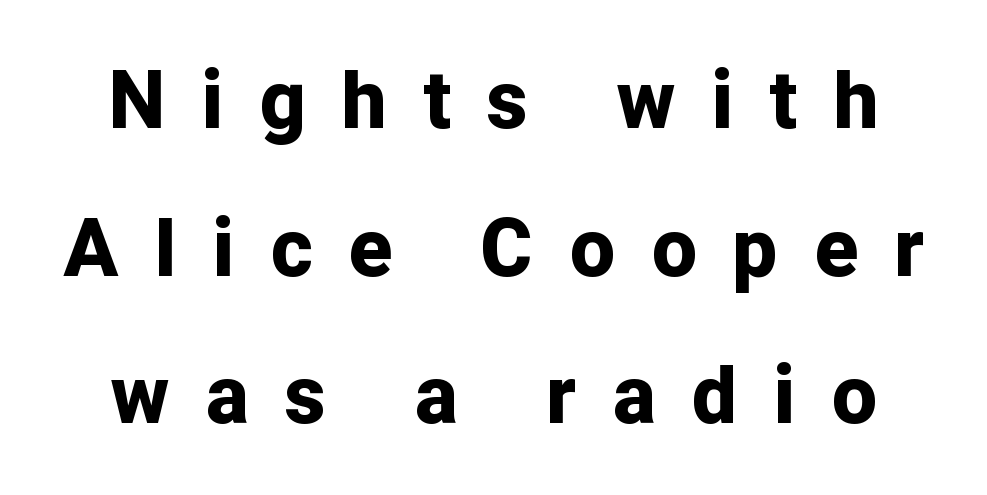
Q: Is the text bold? A: Yes.
Q: Is the text italic (slanted)? A: No, it is upright.
Q: Is the typeface a serif or a sans-serif typeface? A: Sans-serif.
Q: Is the text underlined? A: No.
Q: Is the spacing between letters normal or unusually wide? A: Unusually wide.
Q: Width (condensed, normal, or wide)? A: Normal.
Q: Stroke contrast? A: Low.
Q: x-height? A: Medium.
Q: Monospaced? A: No.
